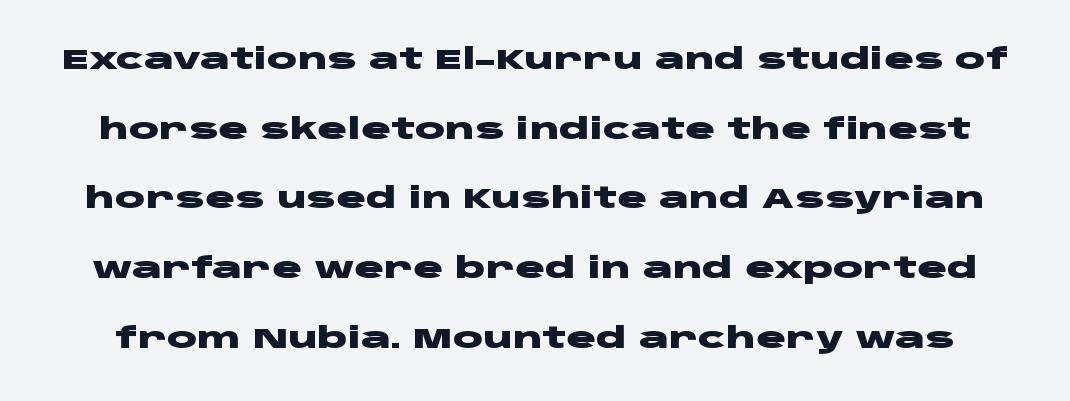
What kind of face is this? One without serifs — a sans. No word sits above an underline. This block would shrink considerably if given ordinary leading; it's expanded now. I'd describe the lettering as bold — thick and assertive. Students, note that the glyphs here touch the page at normal intervals. Vertical strokes here are truly vertical.
